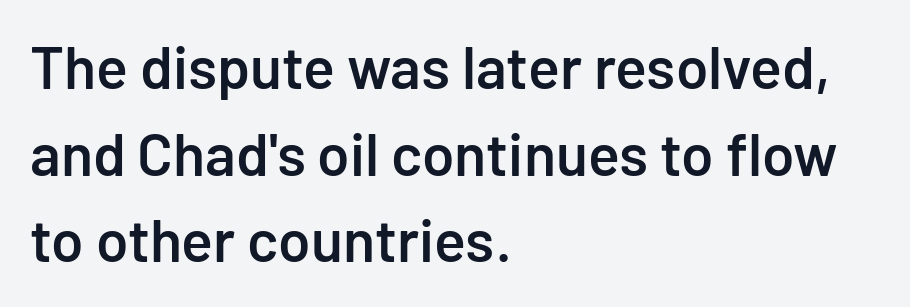
Q: Is the text bold? A: Semi-bold.
Q: Is the text italic (slanted)? A: No, it is upright.
Q: Is the typeface a serif or a sans-serif typeface? A: Sans-serif.
Q: Is the text underlined? A: No.
Q: How is the paragraph aligned? A: Left-aligned.
Q: Is the spacing between letters normal or unusually wide? A: Normal.
Q: Is the spacing between lines tight, normal or loose? A: Normal.
Q: Width (condensed, normal, or wide)? A: Normal.
Q: Stroke contrast? A: Low.
Q: x-height? A: Medium.
Q: Monospaced? A: No.
